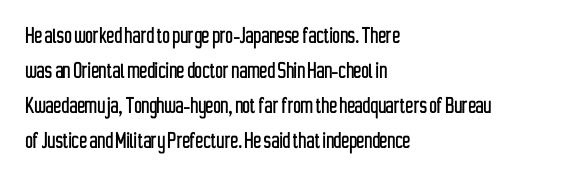
The image shows 26 px text type, upright; set left-aligned, normal line spacing (1.34x), normal letter spacing, not underlined.
